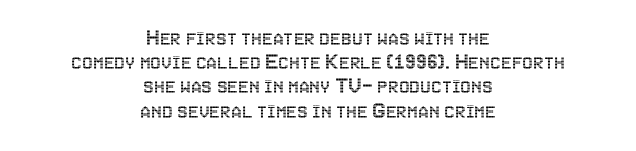
Q: Is the text italic (slanted)? A: No, it is upright.
Q: Is the text underlined? A: No.
Q: How is the paragraph aligned? A: Centered.
Q: Is the spacing between letters normal or unusually wide? A: Normal.
Q: Is the spacing between lines tight, normal or loose? A: Tight.
